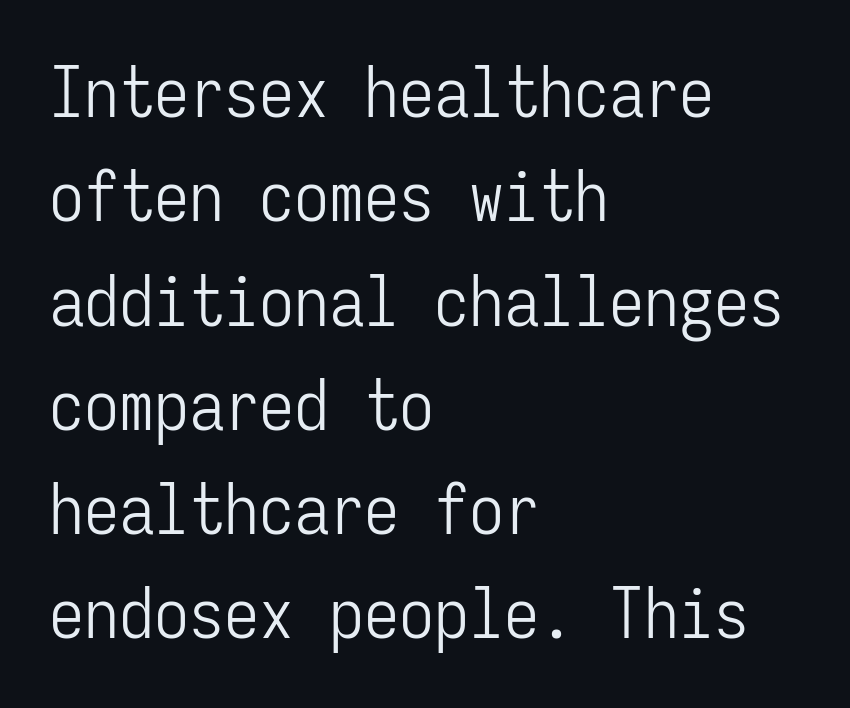
The letters look calm and open, with moderate or lighter stems. Check where the strokes stop: nothing finishes them off — pure sans. A typesetter would mark this as roman, not italic. Where is the straight margin? On the left. Note the uniform advance width — an 'i' takes as much space as an 'm'. Descenders hang freely into open space.
